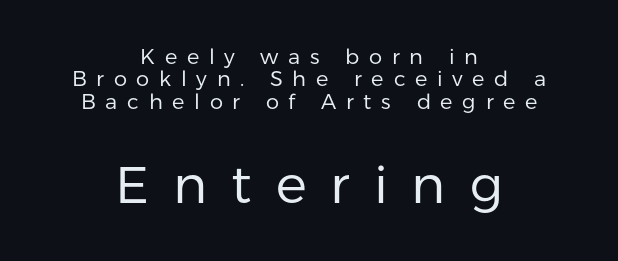
The image shows 52 px regular-weight sans-serif type, upright; set centered, tight line spacing (1.07x), unusually wide letter spacing (+0.46 em), not underlined; the second (bottom) block is 2.48x larger; low stroke contrast and a medium x-height.
